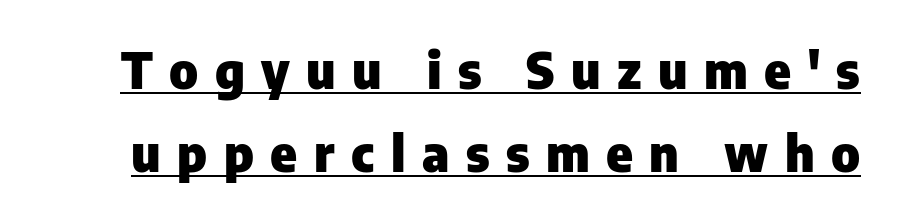
Q: Is the text bold? A: Yes.
Q: Is the text italic (slanted)? A: No, it is upright.
Q: Is the typeface a serif or a sans-serif typeface? A: Sans-serif.
Q: Is the text underlined? A: Yes.
Q: Is the spacing between letters normal or unusually wide? A: Unusually wide.
Q: Is the spacing between lines tight, normal or loose? A: Normal.
Q: Width (condensed, normal, or wide)? A: Normal.
Q: Stroke contrast? A: Low.
Q: x-height? A: Medium.
Q: Monospaced? A: No.
